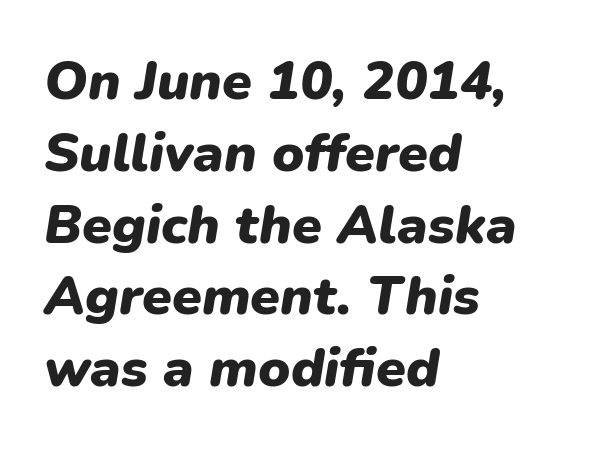
Q: Is the text bold? A: Yes.
Q: Is the text italic (slanted)? A: Yes, it leans right by about 9 degrees.
Q: Is the text underlined? A: No.
Q: How is the paragraph aligned? A: Left-aligned.
Q: Is the spacing between letters normal or unusually wide? A: Normal.
Q: Is the spacing between lines tight, normal or loose? A: Normal.
Q: Width (condensed, normal, or wide)? A: Normal.
Q: Stroke contrast? A: Low.
Q: x-height? A: Medium.
Q: Monospaced? A: No.
